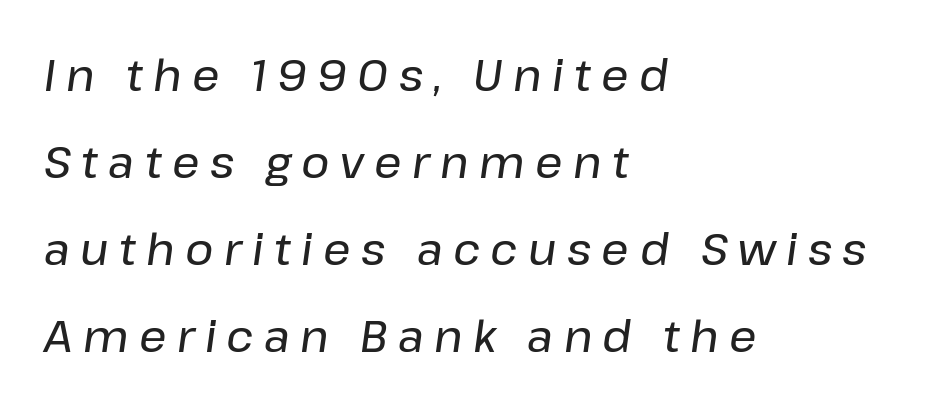
Q: Is the text italic (slanted)? A: Yes, it leans right by about 8 degrees.
Q: Is the text underlined? A: No.
Q: How is the paragraph aligned? A: Left-aligned.
Q: Is the spacing between letters normal or unusually wide? A: Unusually wide.
Q: Is the spacing between lines tight, normal or loose? A: Loose.
Q: Width (condensed, normal, or wide)? A: Normal.
Q: Stroke contrast? A: Low.
Q: x-height? A: Medium.
Q: Monospaced? A: No.
